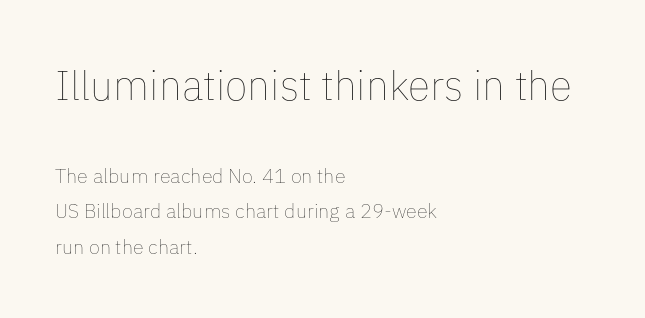
{"italic": "no", "bold": "no", "weight": "thin", "width": "normal", "stroke_contrast": "low", "x_height": "medium", "monospaced": "no", "underline": "no", "align": "left", "line_spacing_ratio": 1.78, "letter_spacing": "normal", "letter_spacing_em": 0.0, "larger_block": "first", "size_ratio": 2.05, "glyph_px": 41}
